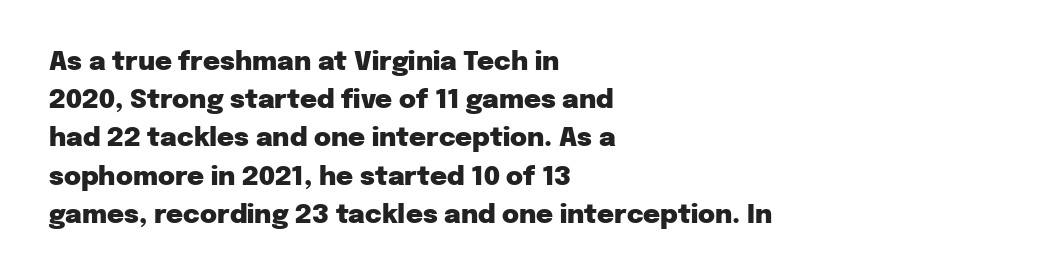
One glance says typical: line gaps are just what's usual. Students, note that the glyphs here touch the page at normal intervals. When letters stand straight like this, we call the style roman or upright. The string is rendered with underlining switched off. Casual observation: everything's shoved over to the left.
